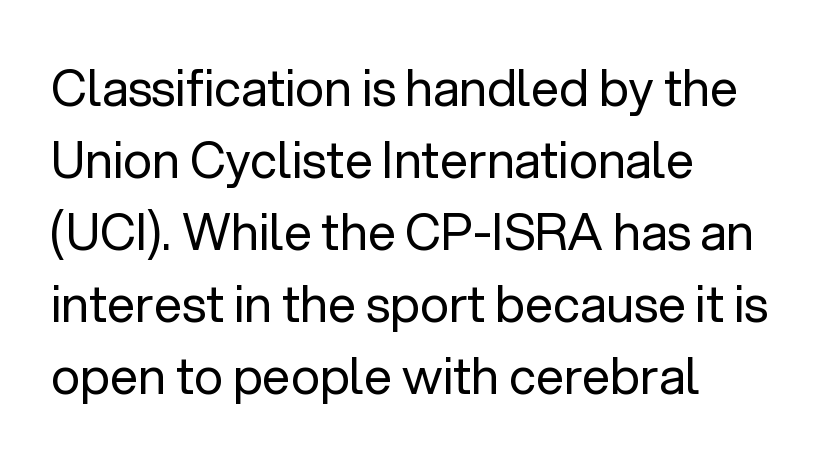
{"serif": "no", "italic": "no", "bold": "no", "weight": "regular", "width": "normal", "stroke_contrast": "low", "x_height": "medium", "monospaced": "no", "underline": "no", "align": "left", "line_spacing": "normal", "line_spacing_ratio": 1.44, "letter_spacing": "normal", "letter_spacing_em": 0.0, "glyph_px": 50}
